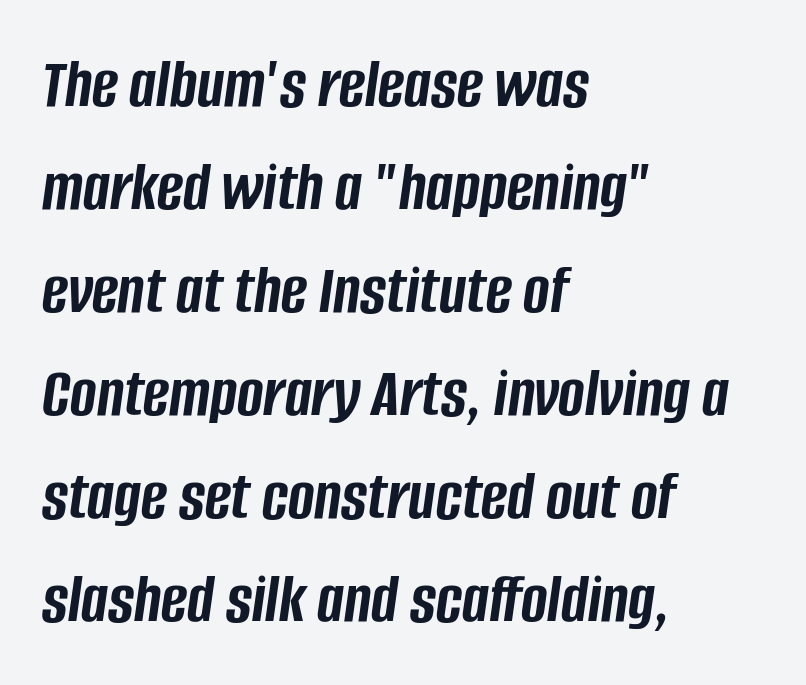
One-word summary of the alignment: left. You'd pick this weight for a headline — it's a proper bold. The glyphs are unaccompanied by any horizontal stroke below them. Every character sits at an angle, as italics do. Honestly, the letter spacing is just normal — you wouldn't notice it. Here the designer chose a conventional face with non-uniform glyph widths.
